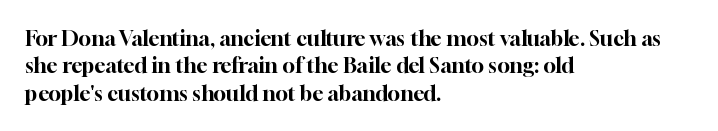
The image shows 21 px text type, upright; set left-aligned, normal line spacing (1.3x), normal letter spacing, not underlined.
